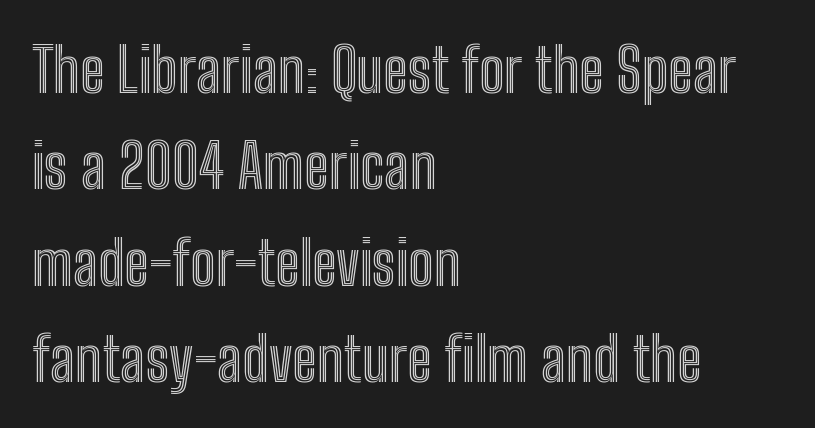
Q: Is the text italic (slanted)? A: No, it is upright.
Q: Is the text underlined? A: No.
Q: How is the paragraph aligned? A: Left-aligned.
Q: Is the spacing between letters normal or unusually wide? A: Normal.
Q: Is the spacing between lines tight, normal or loose? A: Normal.
Q: Width (condensed, normal, or wide)? A: Condensed.
Q: x-height? A: Medium.
Q: Monospaced? A: No.
